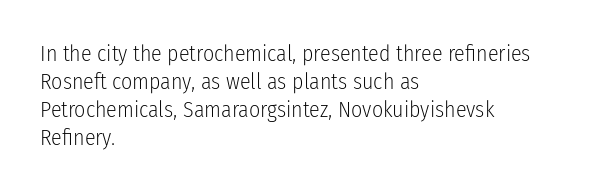
The image shows 22 px text type, upright; set left-aligned, normal line spacing (1.27x), normal letter spacing, not underlined.
